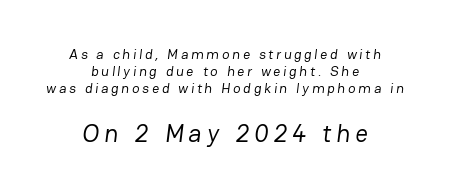
{"bold": "no", "underline": "no", "align": "center", "line_spacing_ratio": 1.23, "larger_block": "second", "size_ratio": 1.79, "glyph_px": 25}
